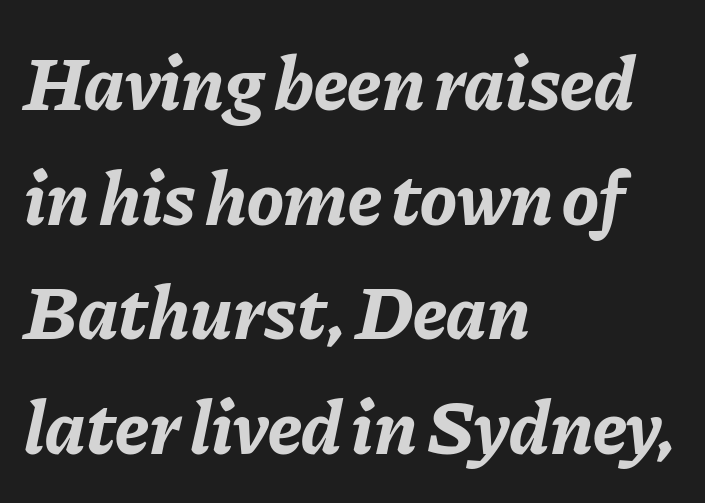
{"italic": "yes", "lean": "right", "slant_degrees": 11, "bold": "yes", "weight": "bold", "width": "normal", "stroke_contrast": "low", "x_height": "medium", "monospaced": "no", "underline": "no", "align": "left", "line_spacing": "normal", "line_spacing_ratio": 1.49, "letter_spacing": "normal", "letter_spacing_em": 0.0, "glyph_px": 77}
